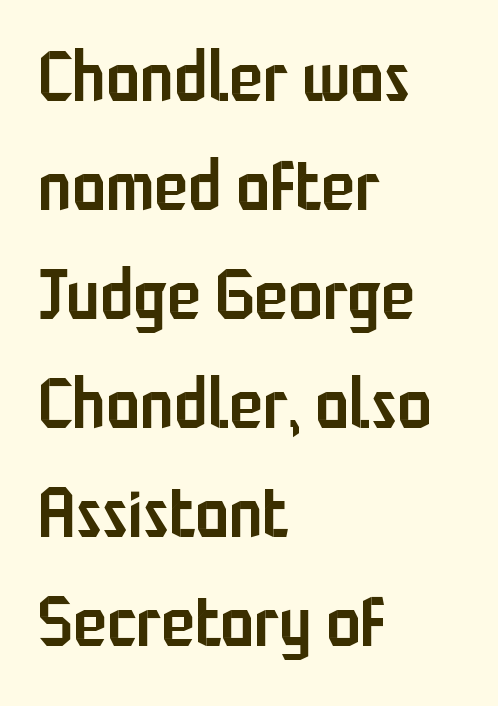
{"serif": "no", "italic": "no", "bold": "semi", "weight": "semibold", "width": "condensed", "stroke_contrast": "low", "x_height": "medium", "monospaced": "no", "underline": "no", "align": "left", "line_spacing": "normal", "line_spacing_ratio": 1.58, "letter_spacing": "normal", "letter_spacing_em": 0.0, "glyph_px": 69}
